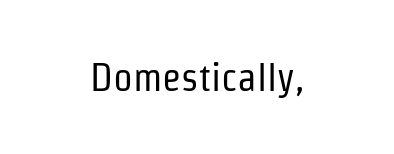
{"serif": "no", "italic": "no", "bold": "no", "weight": "regular", "width": "condensed", "stroke_contrast": "low", "x_height": "medium", "monospaced": "no", "underline": "no", "letter_spacing": "normal", "letter_spacing_em": 0.0, "glyph_px": 39}
